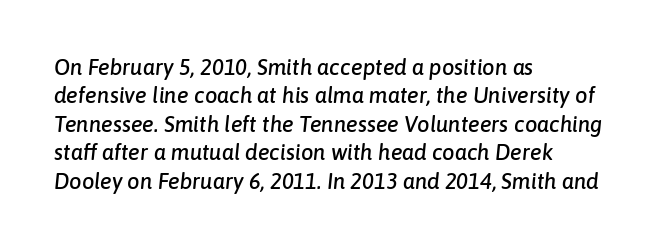
{"italic": "yes", "lean": "right", "slant_degrees": 6, "underline": "no", "align": "left", "line_spacing": "normal", "line_spacing_ratio": 1.29, "letter_spacing": "normal", "letter_spacing_em": 0.0, "glyph_px": 22}
